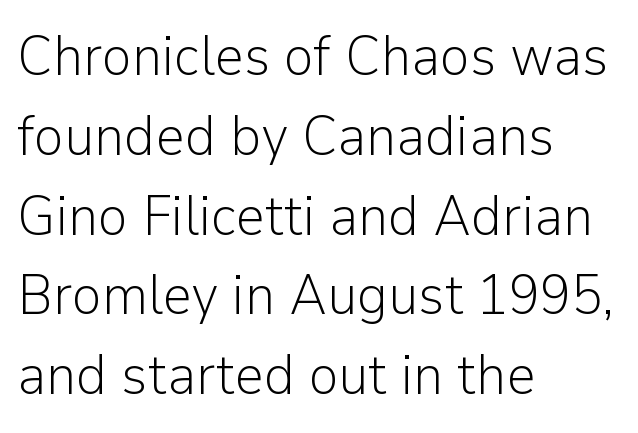
The image shows 57 px light sans-serif type, upright; set left-aligned, normal line spacing (1.4x), normal letter spacing, not underlined; low stroke contrast and a medium x-height.
